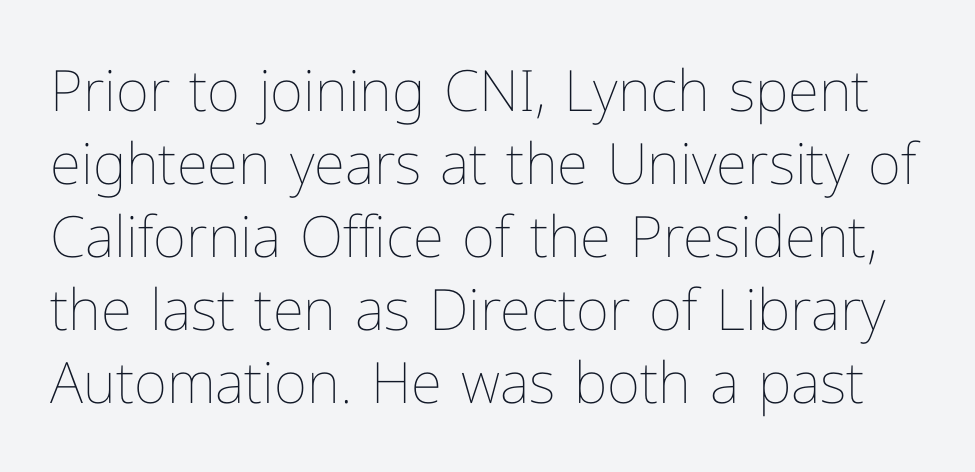
Q: Is the text bold? A: No.
Q: Is the text italic (slanted)? A: No, it is upright.
Q: Is the text underlined? A: No.
Q: Is the spacing between letters normal or unusually wide? A: Normal.
Q: Is the spacing between lines tight, normal or loose? A: Normal.
Q: Width (condensed, normal, or wide)? A: Normal.
Q: Stroke contrast? A: Low.
Q: x-height? A: Medium.
Q: Monospaced? A: No.
